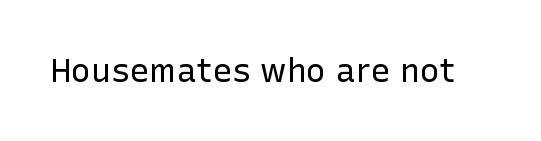
{"serif": "no", "italic": "no", "bold": "no", "weight": "regular", "width": "normal", "stroke_contrast": "low", "x_height": "medium", "monospaced": "no", "underline": "no", "letter_spacing": "normal", "letter_spacing_em": 0.0, "glyph_px": 33}
